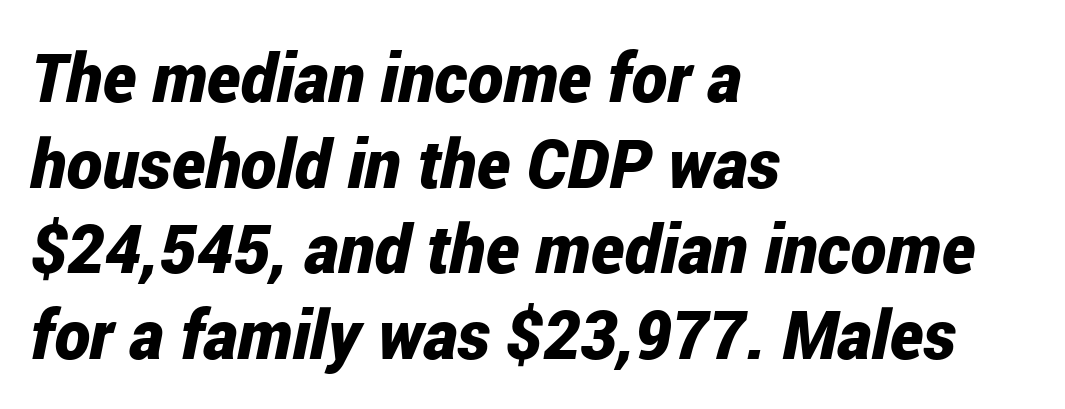
Q: Is the text bold? A: Yes.
Q: Is the text italic (slanted)? A: Yes, it leans right by about 12 degrees.
Q: Is the text underlined? A: No.
Q: How is the paragraph aligned? A: Left-aligned.
Q: Is the spacing between letters normal or unusually wide? A: Normal.
Q: Is the spacing between lines tight, normal or loose? A: Normal.
Q: Width (condensed, normal, or wide)? A: Condensed.
Q: Stroke contrast? A: Low.
Q: x-height? A: Medium.
Q: Monospaced? A: No.
